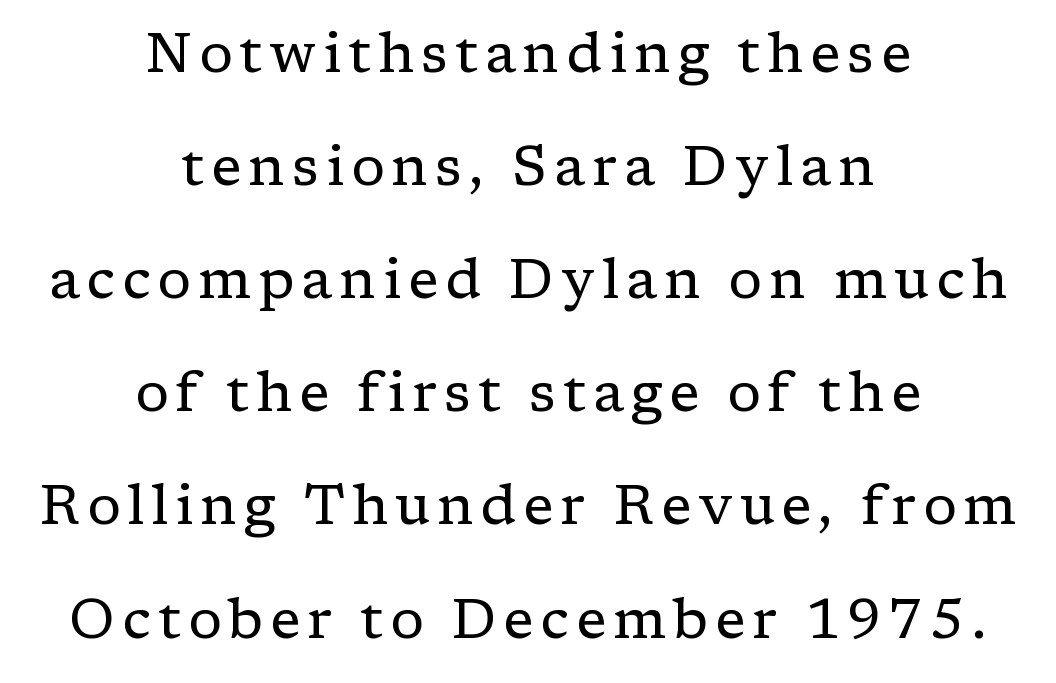
The image shows 56 px regular-weight serif type, upright; set centered, loose line spacing (2.02x), not underlined; low stroke contrast and a medium x-height.
